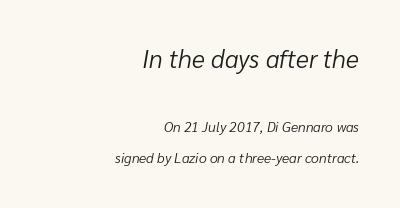
{"italic": "yes", "lean": "right", "slant_degrees": 10, "bold": "no", "underline": "no", "align": "right", "line_spacing": "loose", "line_spacing_ratio": 2.23, "letter_spacing": "normal", "letter_spacing_em": 0.0, "larger_block": "first", "size_ratio": 1.79, "glyph_px": 25}
